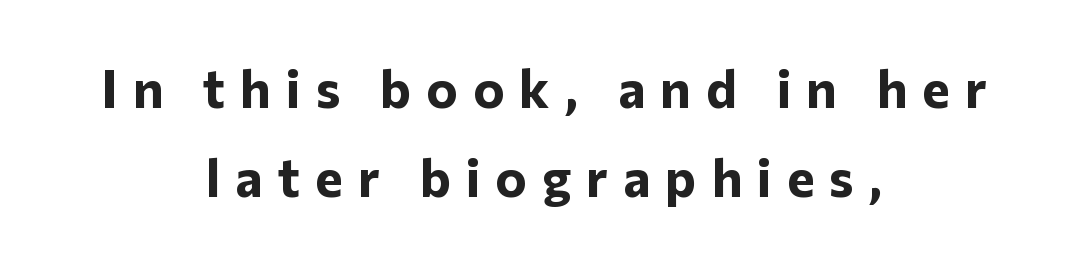
Q: Is the text bold? A: Yes.
Q: Is the text italic (slanted)? A: No, it is upright.
Q: Is the typeface a serif or a sans-serif typeface? A: Sans-serif.
Q: Is the text underlined? A: No.
Q: How is the paragraph aligned? A: Centered.
Q: Is the spacing between letters normal or unusually wide? A: Unusually wide.
Q: Is the spacing between lines tight, normal or loose? A: Normal.
Q: Width (condensed, normal, or wide)? A: Normal.
Q: Stroke contrast? A: Low.
Q: x-height? A: Medium.
Q: Monospaced? A: No.
